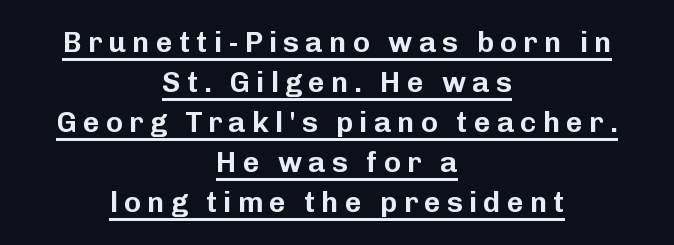
{"serif": "no", "italic": "no", "width": "normal", "stroke_contrast": "low", "x_height": "medium", "monospaced": "no", "underline": "yes", "align": "center", "line_spacing": "normal", "line_spacing_ratio": 1.38, "letter_spacing": "wide", "letter_spacing_em": 0.21, "glyph_px": 29}
